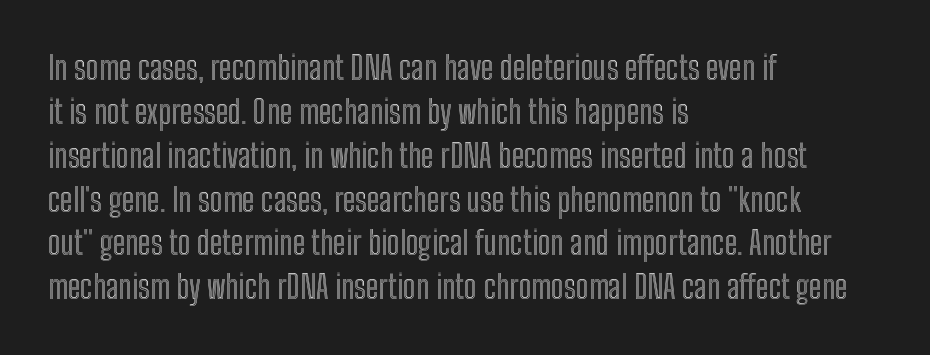
{"italic": "no", "width": "condensed", "x_height": "medium", "monospaced": "no", "underline": "no", "align": "left", "line_spacing": "normal", "line_spacing_ratio": 1.37, "letter_spacing": "normal", "letter_spacing_em": 0.0, "glyph_px": 32}
